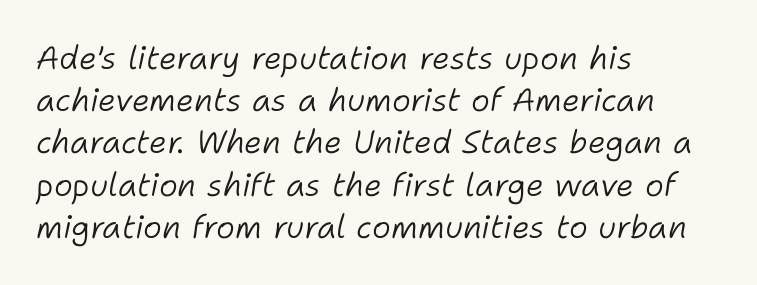
Check under the words: just untouched page. Character widths vary here, with narrow letters taking less room than wide ones. The paragraph has a hard left edge and a soft right edge. One glance says typical: line gaps are just what's usual. Weight: in the light-to-regular range. This sample uses plain, unmodified letter spacing.
